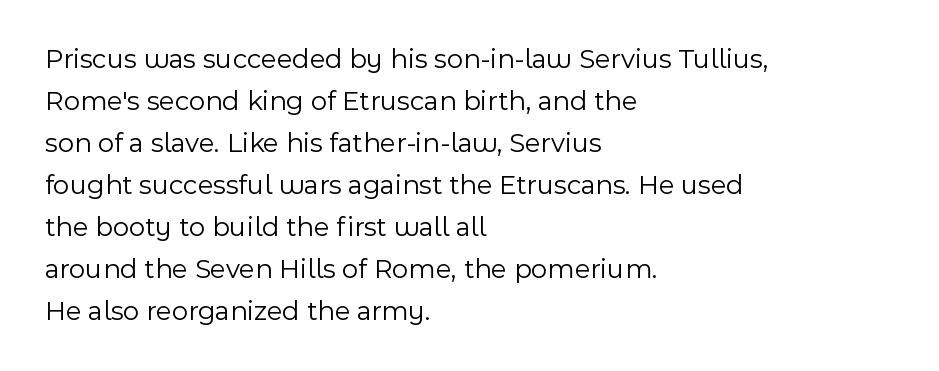
The image shows 28 px light sans-serif type, upright; set left-aligned, normal line spacing (1.5x), normal letter spacing, not underlined; a medium x-height.
